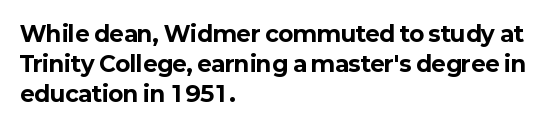
{"italic": "no", "bold": "yes", "underline": "no", "align": "left", "line_spacing": "normal", "line_spacing_ratio": 1.36, "letter_spacing": "normal", "letter_spacing_em": 0.0, "glyph_px": 22}
